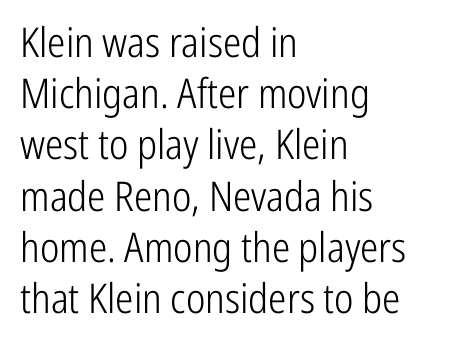
Q: Is the text bold? A: No.
Q: Is the text italic (slanted)? A: No, it is upright.
Q: Is the typeface a serif or a sans-serif typeface? A: Sans-serif.
Q: Is the text underlined? A: No.
Q: How is the paragraph aligned? A: Left-aligned.
Q: Is the spacing between letters normal or unusually wide? A: Normal.
Q: Is the spacing between lines tight, normal or loose? A: Normal.
Q: Width (condensed, normal, or wide)? A: Condensed.
Q: Stroke contrast? A: Low.
Q: x-height? A: Medium.
Q: Monospaced? A: No.
